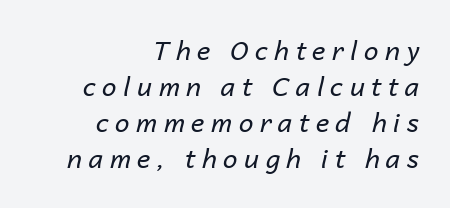
Q: Is the text bold? A: No.
Q: Is the text italic (slanted)? A: Yes, it leans right by about 14 degrees.
Q: Is the text underlined? A: No.
Q: How is the paragraph aligned? A: Right-aligned.
Q: Is the spacing between letters normal or unusually wide? A: Unusually wide.
Q: Is the spacing between lines tight, normal or loose? A: Normal.
